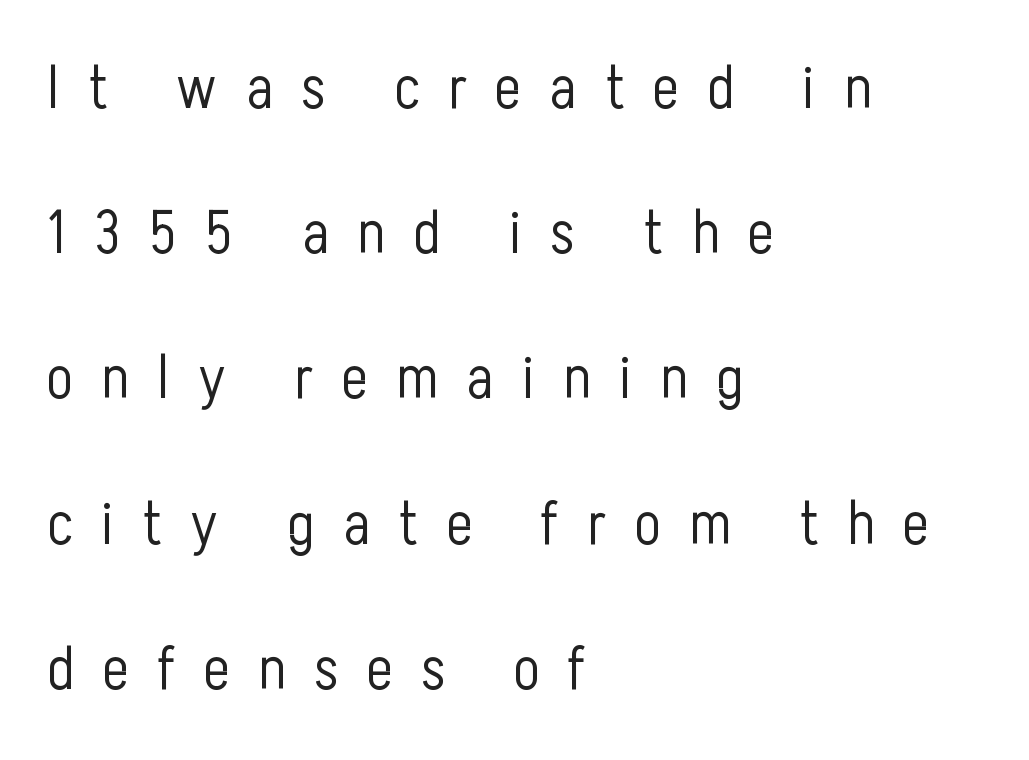
This sample uses expanded letter spacing, leaving extra air between glyphs. Rendered with straight, roman letterforms. Each letter keeps its own natural width here, so spacing adapts to shape. Vertically, the passage feels expansive, rows floating well apart. Typeset ragged right — the left edge is the straight one. Descender tails drop into unmarked territory.
